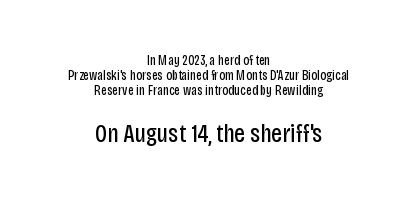
The image shows 26 px text type, upright; set centered, tight line spacing (1.07x), normal letter spacing, not underlined; the second (bottom) block is 1.86x larger.
